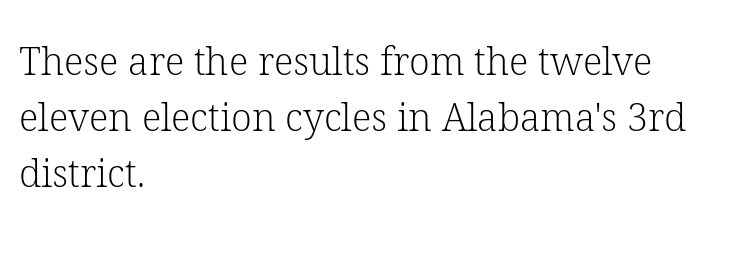
The image shows 38 px light serif type, upright; set left-aligned, normal line spacing (1.47x), normal letter spacing, not underlined; low stroke contrast and a medium x-height.
